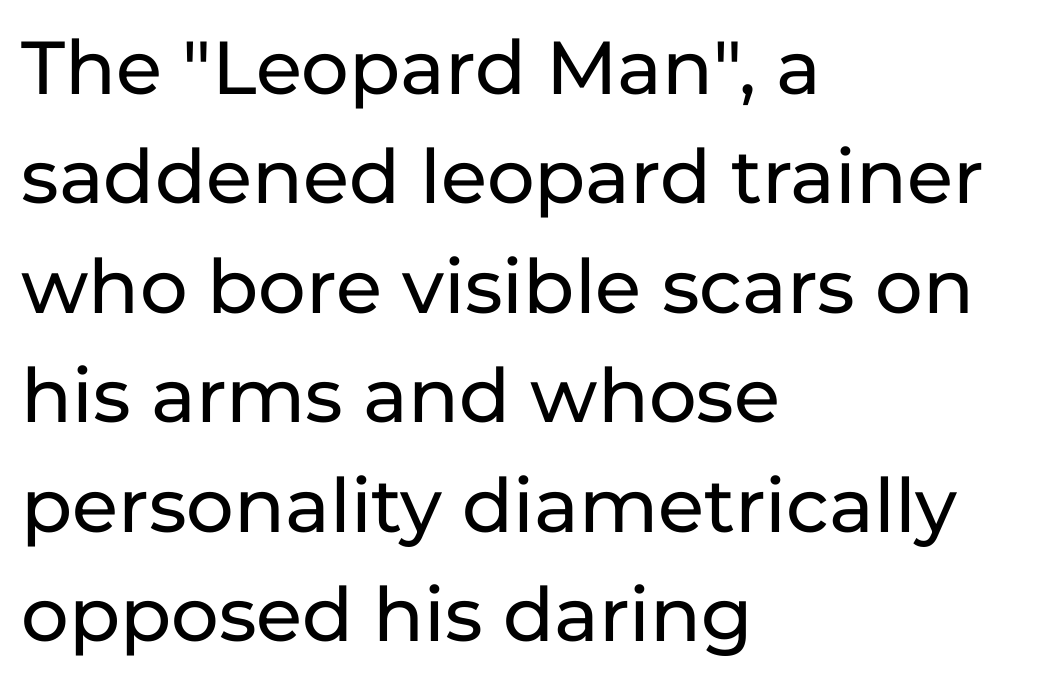
Q: Is the text italic (slanted)? A: No, it is upright.
Q: Is the typeface a serif or a sans-serif typeface? A: Sans-serif.
Q: Is the text underlined? A: No.
Q: How is the paragraph aligned? A: Left-aligned.
Q: Is the spacing between letters normal or unusually wide? A: Normal.
Q: Is the spacing between lines tight, normal or loose? A: Normal.
Q: Width (condensed, normal, or wide)? A: Normal.
Q: Stroke contrast? A: Low.
Q: x-height? A: Medium.
Q: Monospaced? A: No.
